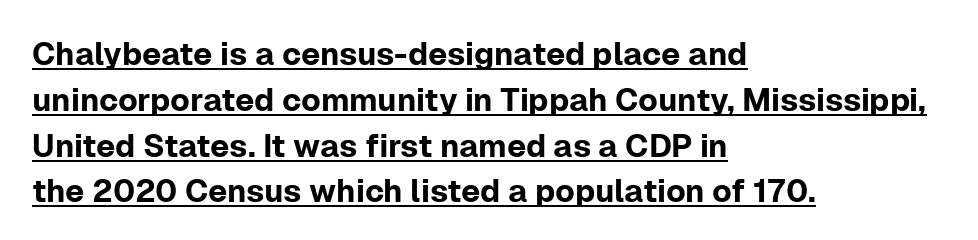
A typesetter would call this proportional, since set widths differ per character. Nope, no serifs anywhere on these letters. A continuous stroke trails under the words, as in a hyperlink. Ordinary non-slanted type is in use. Words appear dense and cohesive because spacing is normal. A typesetter would call this leading conventional body-copy spacing.
